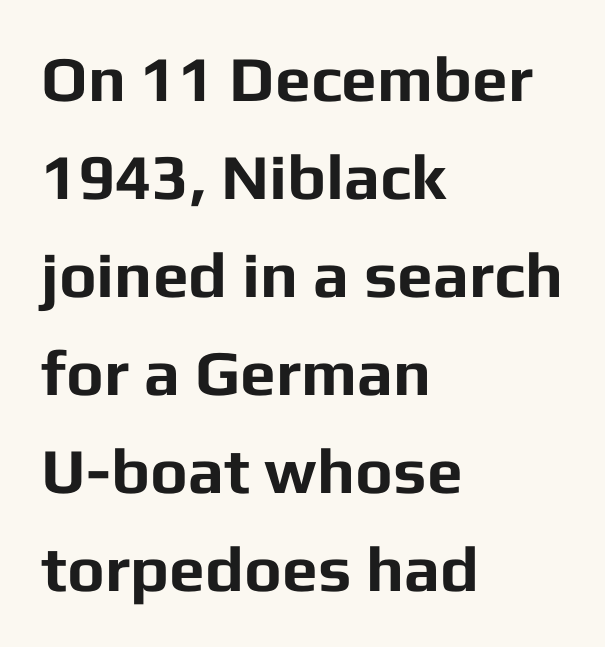
The image shows 64 px bold sans-serif type, upright; set left-aligned, normal line spacing (1.53x), normal letter spacing, not underlined; low stroke contrast and a medium x-height.
